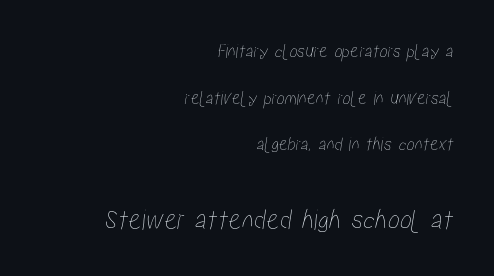
Q: Is the text underlined? A: No.
Q: How is the paragraph aligned? A: Right-aligned.
Q: Is the spacing between letters normal or unusually wide? A: Normal.
Q: Is the spacing between lines tight, normal or loose? A: Loose.
Q: Which block of text is set in a larger size, the first (top) or the second (bottom)? A: The second (bottom) one.
Q: Width (condensed, normal, or wide)? A: Condensed.
Q: Stroke contrast? A: Low.
Q: x-height? A: Medium.
Q: Monospaced? A: No.
